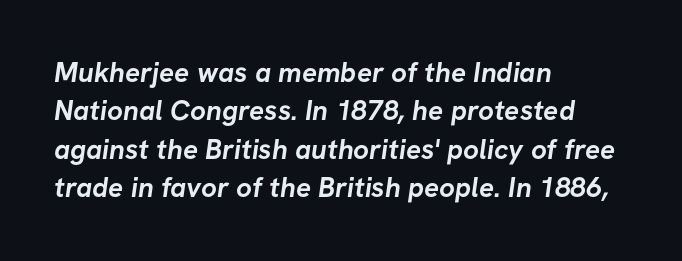
{"serif": "no", "bold": "yes", "weight": "semibold", "width": "normal", "stroke_contrast": "low", "x_height": "medium", "monospaced": "no", "underline": "no", "align": "left", "line_spacing": "normal", "line_spacing_ratio": 1.37, "letter_spacing": "normal", "letter_spacing_em": 0.0, "glyph_px": 28}
